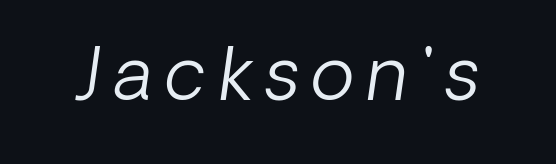
The image shows 72 px light type, italic (leaning right); set not underlined; low stroke contrast and a medium x-height.
